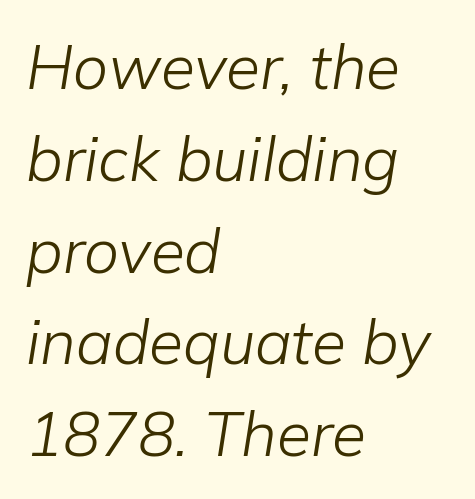
The image shows 62 px light type, italic (leaning right); set left-aligned, normal line spacing (1.48x), normal letter spacing, not underlined; low stroke contrast and a medium x-height.
